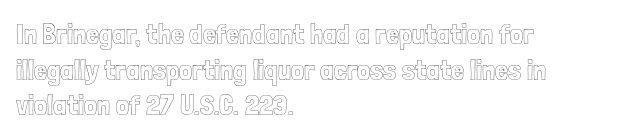
{"italic": "no", "width": "condensed", "x_height": "medium", "monospaced": "no", "underline": "no", "align": "left", "line_spacing_ratio": 1.23, "letter_spacing": "normal", "letter_spacing_em": 0.0, "glyph_px": 29}
